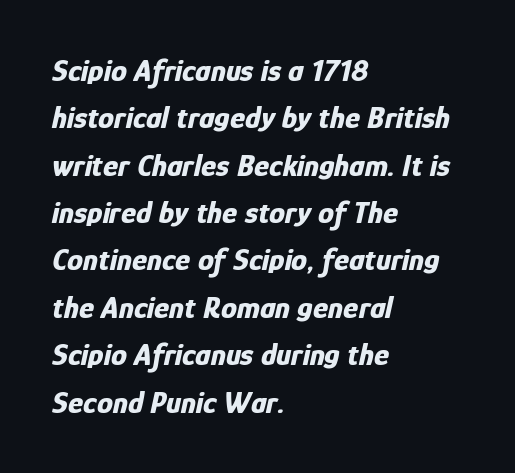
The image shows 32 px bold, condensed type, italic (leaning right); set left-aligned, normal line spacing (1.48x), normal letter spacing, not underlined; low stroke contrast and a medium x-height.
